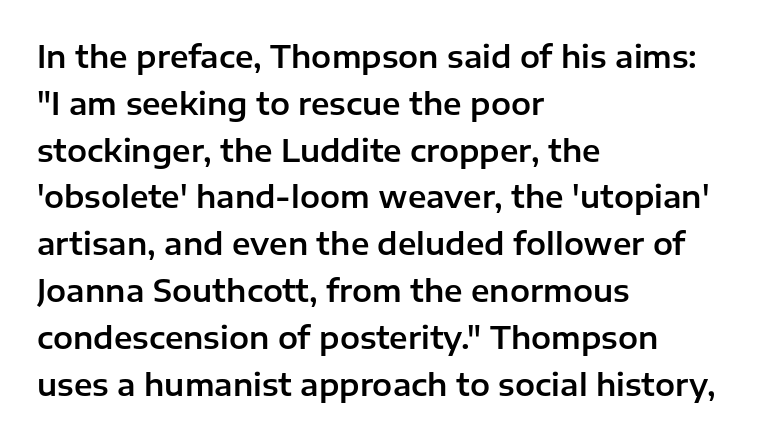
The image shows 30 px sans-serif type, upright; set left-aligned, normal line spacing (1.56x), normal letter spacing, not underlined; low stroke contrast and a medium x-height.
